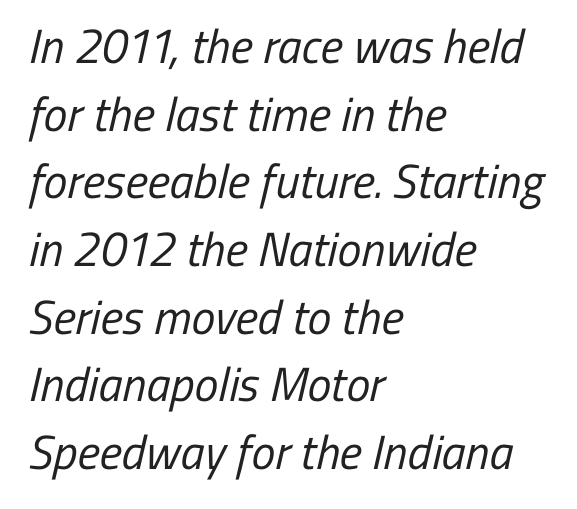
Q: Is the text bold? A: No.
Q: Is the typeface a serif or a sans-serif typeface? A: Sans-serif.
Q: Is the text underlined? A: No.
Q: How is the paragraph aligned? A: Left-aligned.
Q: Is the spacing between letters normal or unusually wide? A: Normal.
Q: Is the spacing between lines tight, normal or loose? A: Normal.
Q: Width (condensed, normal, or wide)? A: Condensed.
Q: Stroke contrast? A: Low.
Q: x-height? A: Medium.
Q: Monospaced? A: No.
